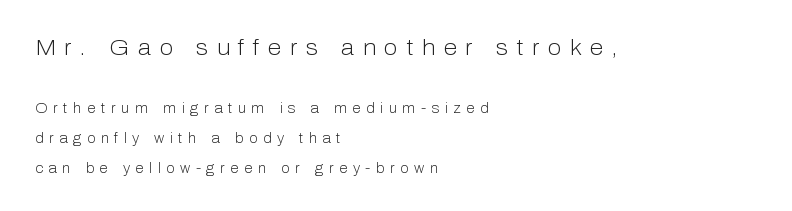
The text block is weighted toward the left margin, trailing off unevenly rightward. The space beneath each line is pristine and unruled. Someone cranked the tracking dial way up on this one. This sample trades compactness for vertical openness between lines. The letters stand straight up with perfectly vertical stems. This layout puts the oversized block above and the modest block below.
